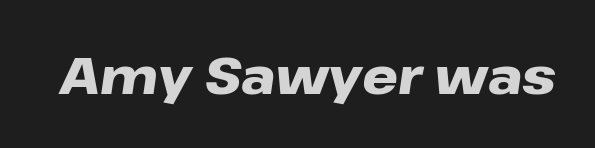
The image shows 51 px heavy, wide type, italic (leaning right); set normal letter spacing, not underlined; low stroke contrast and a medium x-height.
